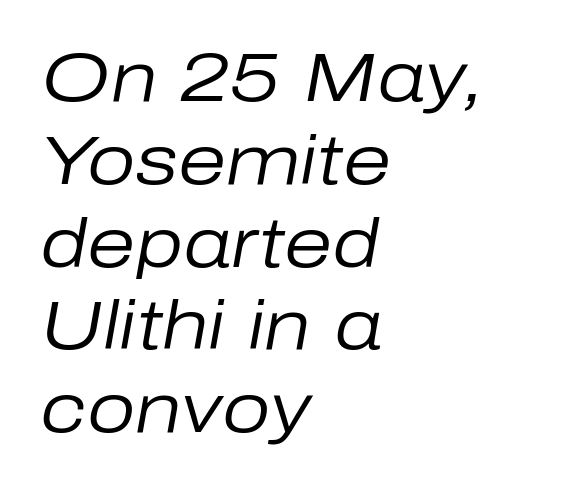
{"italic": "yes", "lean": "right", "slant_degrees": 10, "bold": "no", "weight": "regular", "width": "normal", "stroke_contrast": "low", "x_height": "medium", "monospaced": "no", "underline": "no", "align": "left", "line_spacing_ratio": 1.2, "letter_spacing": "normal", "letter_spacing_em": 0.0, "glyph_px": 69}
